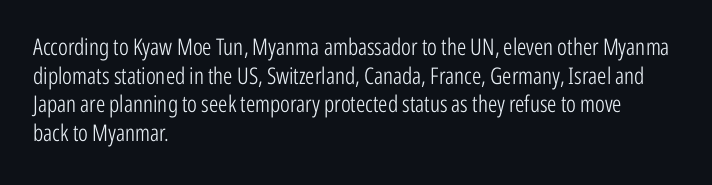
The lines sit at an ordinary, default distance from one another. The text block is weighted toward the left margin, trailing off unevenly rightward. Tracking value appears to be zero — textbook default spacing. Has an underline been added? It has not. Stroke mass is kept to a normal reading level or below.
